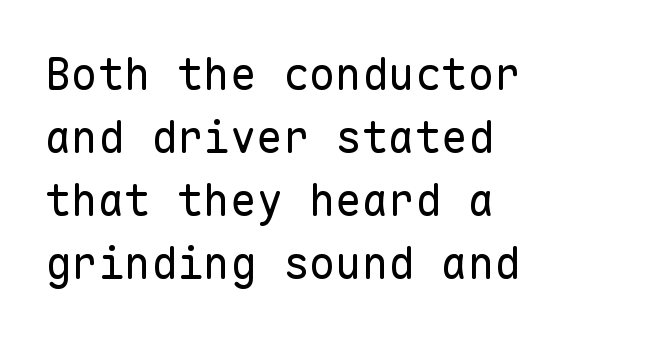
The image shows 44 px regular-weight sans-serif type, upright, monospaced; set left-aligned, normal line spacing (1.43x), normal letter spacing, not underlined; low stroke contrast and a medium x-height.
